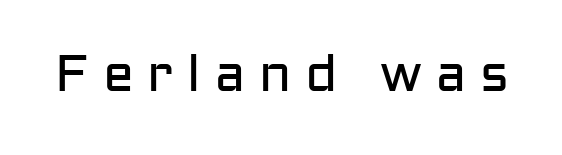
Q: Is the text bold? A: No.
Q: Is the text italic (slanted)? A: No, it is upright.
Q: Is the typeface a serif or a sans-serif typeface? A: Sans-serif.
Q: Is the text underlined? A: No.
Q: Is the spacing between letters normal or unusually wide? A: Unusually wide.
Q: Width (condensed, normal, or wide)? A: Normal.
Q: Stroke contrast? A: Low.
Q: x-height? A: Medium.
Q: Monospaced? A: No.
